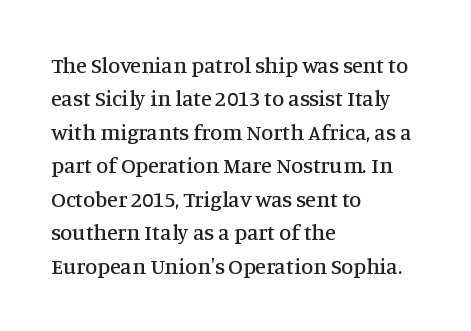
Q: Is the text italic (slanted)? A: No, it is upright.
Q: Is the text underlined? A: No.
Q: How is the paragraph aligned? A: Left-aligned.
Q: Is the spacing between letters normal or unusually wide? A: Normal.
Q: Is the spacing between lines tight, normal or loose? A: Normal.
